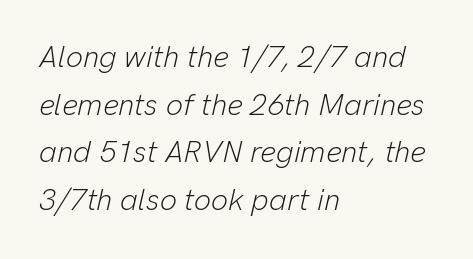
The image shows 30 px light type, italic (leaning right); set left-aligned, normal line spacing (1.59x), normal letter spacing, not underlined; low stroke contrast and a medium x-height.
